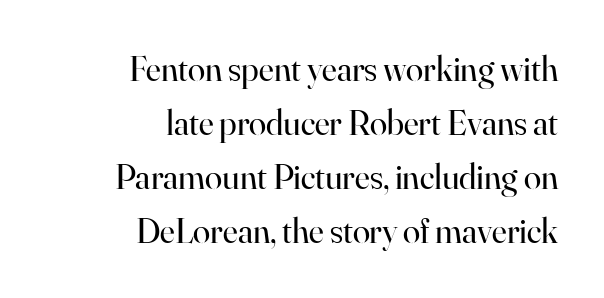
Honestly, the row spacing looks completely unremarkable. You could call the tracking neutral — neither tight nor loose. Type style note: has serifs. Tall strokes in this sample are plumb rather than angled. Think of a printed novel: that variable character pitch is what you see here.
